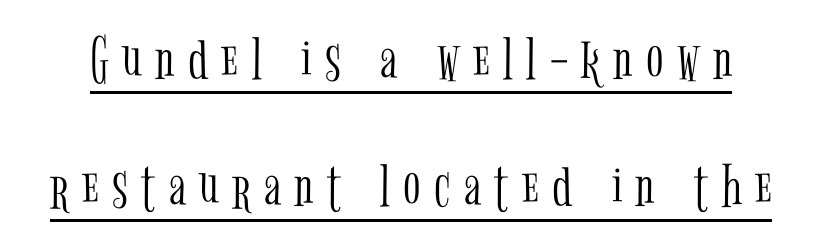
A light-to-regular cut is what we see here. The rendering shows small feet on the letterforms — a serif design. The font's upright variant was chosen for this text. The face used here is proportionally spaced, like ordinary book or web type. Summary of vertical rhythm: relaxed, with wide interline spacing.
